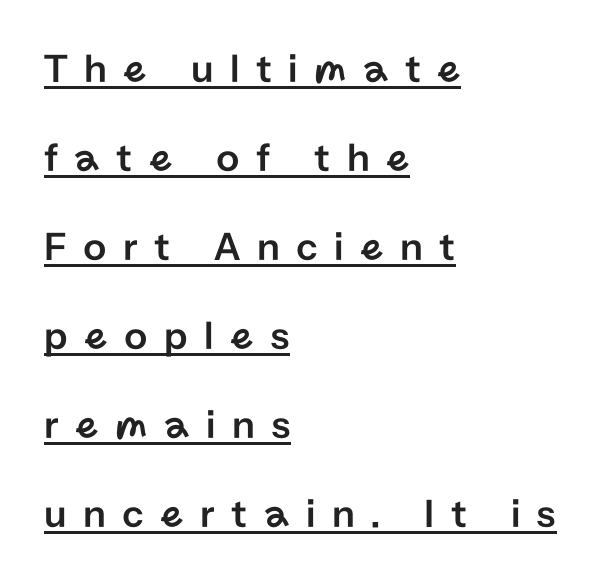
Q: Is the text italic (slanted)? A: No, it is upright.
Q: Is the typeface a serif or a sans-serif typeface? A: Sans-serif.
Q: Is the text underlined? A: Yes.
Q: How is the paragraph aligned? A: Left-aligned.
Q: Is the spacing between letters normal or unusually wide? A: Unusually wide.
Q: Is the spacing between lines tight, normal or loose? A: Loose.
Q: Width (condensed, normal, or wide)? A: Normal.
Q: Stroke contrast? A: Low.
Q: x-height? A: Medium.
Q: Monospaced? A: No.
